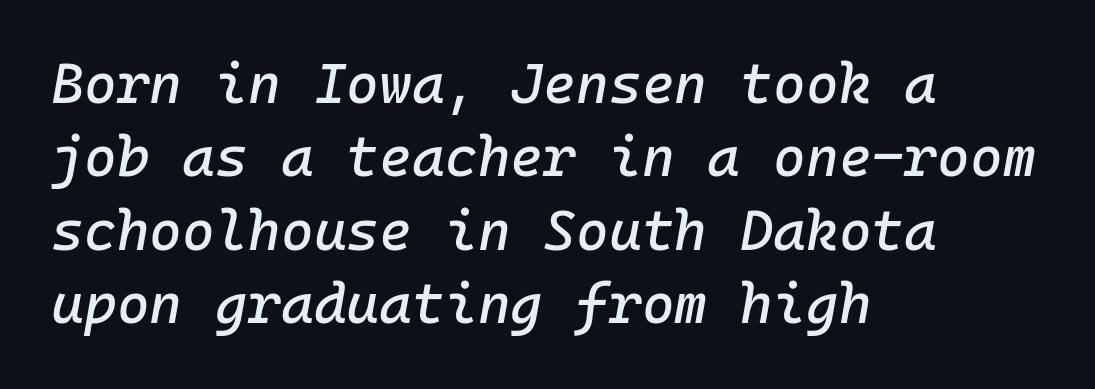
A classic flush-left, rag-right setting is used for this passage. A typesetter would call this monospace, since all characters share one set width. A typesetter would call this leading conventional body-copy spacing. The space beneath each line is pristine and unruled.
